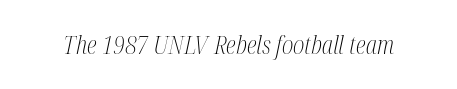
{"italic": "yes", "lean": "right", "slant_degrees": 12, "bold": "no", "underline": "no", "letter_spacing": "normal", "letter_spacing_em": 0.0, "glyph_px": 25}
